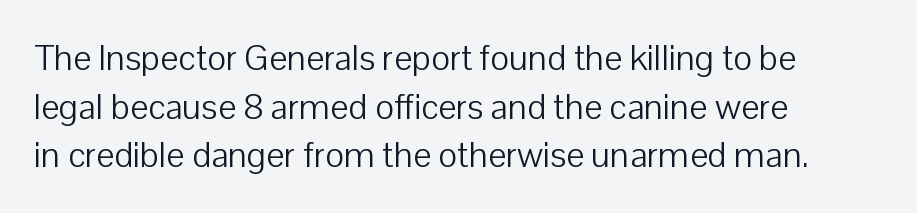
The image shows 36 px light sans-serif type, upright; set left-aligned, normal line spacing (1.35x), normal letter spacing, not underlined; low stroke contrast and a medium x-height.
